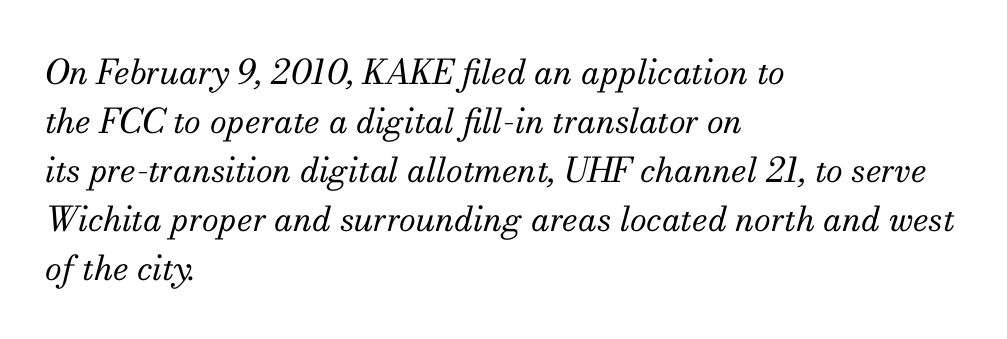
All the whitespace from short lines collects on the right. Stroke terminals: seriffed. Do the characters align in a grid? No, the font is proportional. Inter-character spacing is left at the font's built-in metrics. Underlining? Definitely not there. Is this a heavy cut? Hardly; it is regular or lighter.
